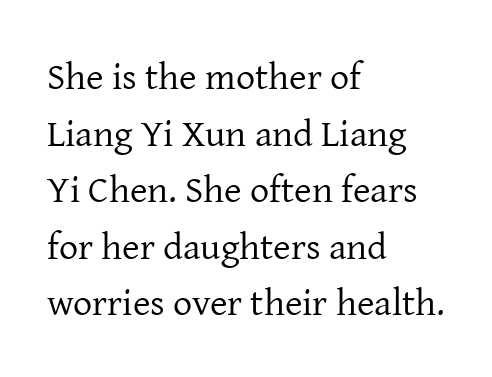
Q: Is the text bold? A: No.
Q: Is the text italic (slanted)? A: No, it is upright.
Q: Is the typeface a serif or a sans-serif typeface? A: Serif.
Q: Is the text underlined? A: No.
Q: How is the paragraph aligned? A: Left-aligned.
Q: Is the spacing between letters normal or unusually wide? A: Normal.
Q: Is the spacing between lines tight, normal or loose? A: Normal.
Q: Width (condensed, normal, or wide)? A: Normal.
Q: Stroke contrast? A: Low.
Q: x-height? A: Medium.
Q: Monospaced? A: No.
